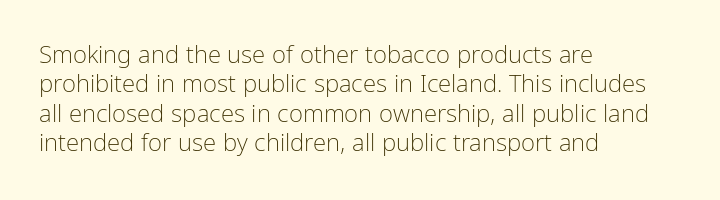
Q: Is the text bold? A: No.
Q: Is the text italic (slanted)? A: No, it is upright.
Q: Is the text underlined? A: No.
Q: How is the paragraph aligned? A: Left-aligned.
Q: Is the spacing between letters normal or unusually wide? A: Normal.
